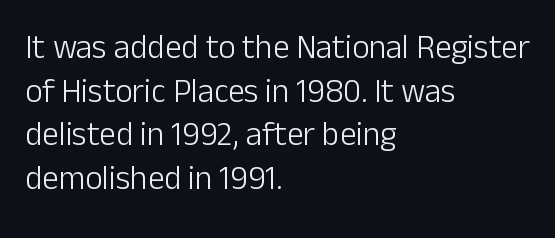
Q: Is the text bold? A: No.
Q: Is the text italic (slanted)? A: No, it is upright.
Q: Is the typeface a serif or a sans-serif typeface? A: Sans-serif.
Q: Is the text underlined? A: No.
Q: How is the paragraph aligned? A: Left-aligned.
Q: Is the spacing between letters normal or unusually wide? A: Normal.
Q: Is the spacing between lines tight, normal or loose? A: Normal.
Q: Width (condensed, normal, or wide)? A: Normal.
Q: Stroke contrast? A: Low.
Q: x-height? A: Medium.
Q: Monospaced? A: No.
